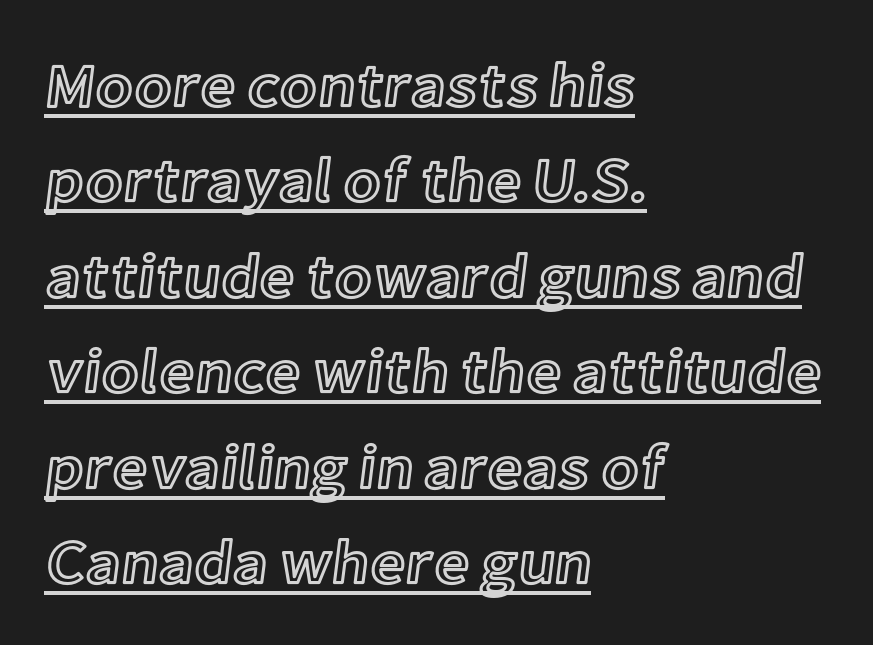
The image shows 62 px text type; set left-aligned, normal line spacing (1.54x), normal letter spacing, underlined; a medium x-height.
